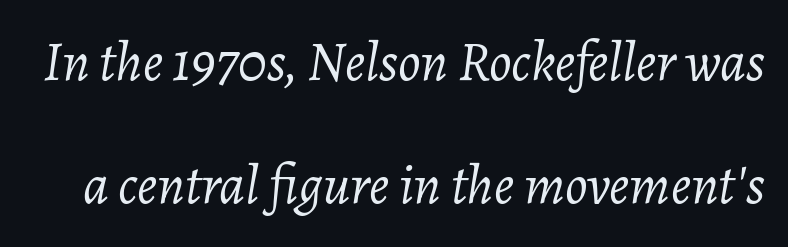
The image shows 56 px light type, italic (leaning right); set loose line spacing (2.2x), normal letter spacing, not underlined; low stroke contrast and a medium x-height.
